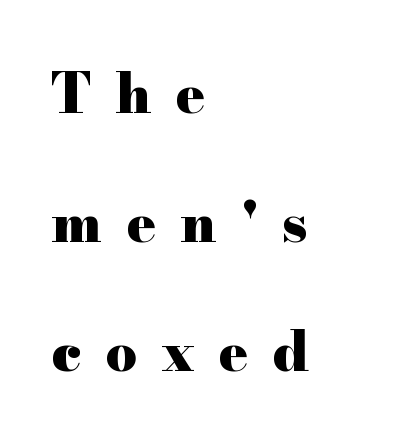
Q: Is the text bold? A: Yes.
Q: Is the text italic (slanted)? A: No, it is upright.
Q: Is the typeface a serif or a sans-serif typeface? A: Serif.
Q: Is the text underlined? A: No.
Q: How is the paragraph aligned? A: Left-aligned.
Q: Is the spacing between letters normal or unusually wide? A: Unusually wide.
Q: Is the spacing between lines tight, normal or loose? A: Loose.
Q: Width (condensed, normal, or wide)? A: Wide.
Q: Stroke contrast? A: High.
Q: x-height? A: Small.
Q: Monospaced? A: No.
